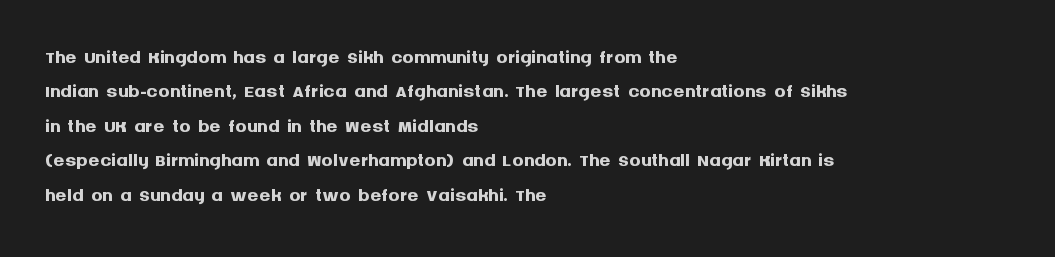
{"serif": "no", "italic": "no", "bold": "yes", "weight": "semibold", "width": "normal", "stroke_contrast": "medium", "x_height": "large", "monospaced": "no", "underline": "no", "align": "left", "line_spacing_ratio": 1.23, "letter_spacing": "normal", "letter_spacing_em": 0.0, "glyph_px": 28}
